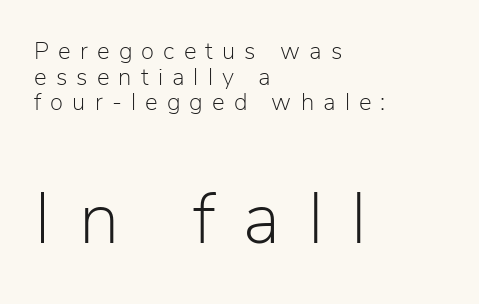
{"serif": "no", "italic": "no", "bold": "no", "weight": "light", "width": "normal", "stroke_contrast": "low", "x_height": "medium", "monospaced": "no", "underline": "no", "align": "left", "line_spacing": "tight", "line_spacing_ratio": 1.07, "letter_spacing": "wide", "letter_spacing_em": 0.38, "larger_block": "second", "size_ratio": 3.04, "glyph_px": 73}
